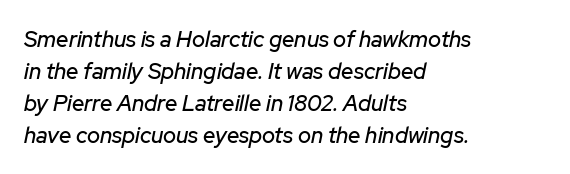
The image shows 22 px text type, italic (leaning right); set left-aligned, normal line spacing (1.45x), normal letter spacing, not underlined.
